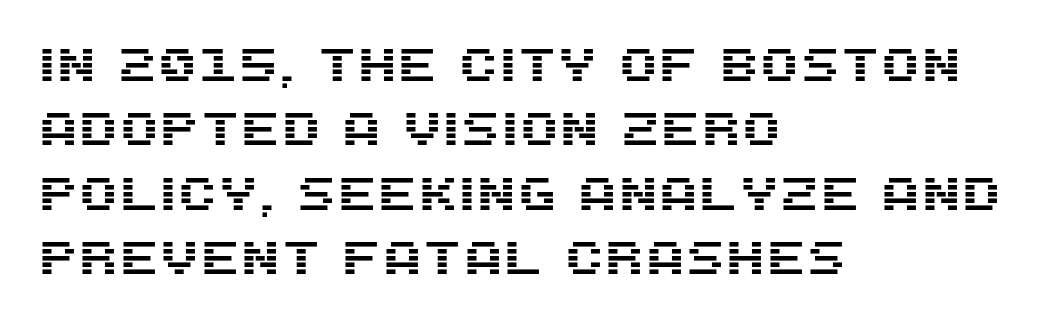
{"serif": "no", "italic": "no", "width": "normal", "stroke_contrast": "medium", "x_height": "large", "monospaced": "no", "underline": "no", "align": "left", "line_spacing": "normal", "line_spacing_ratio": 1.4, "letter_spacing": "normal", "letter_spacing_em": 0.0, "glyph_px": 46}
